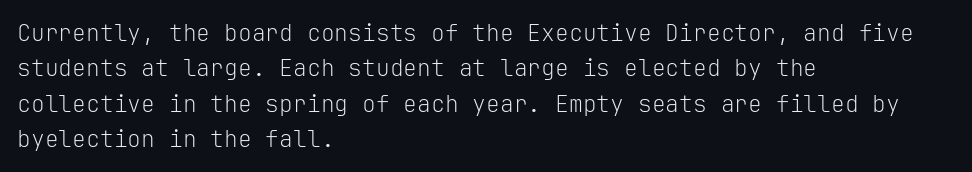
Q: Is the text bold? A: No.
Q: Is the text italic (slanted)? A: No, it is upright.
Q: Is the text underlined? A: No.
Q: How is the paragraph aligned? A: Left-aligned.
Q: Is the spacing between letters normal or unusually wide? A: Normal.
Q: Is the spacing between lines tight, normal or loose? A: Normal.
